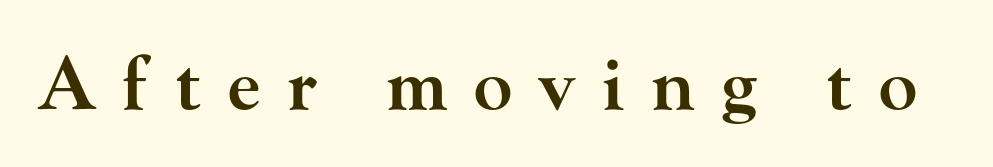
The image shows 72 px semibold, wide serif type, upright; set unusually wide letter spacing (+0.37 em), not underlined; high stroke contrast and a small x-height.
